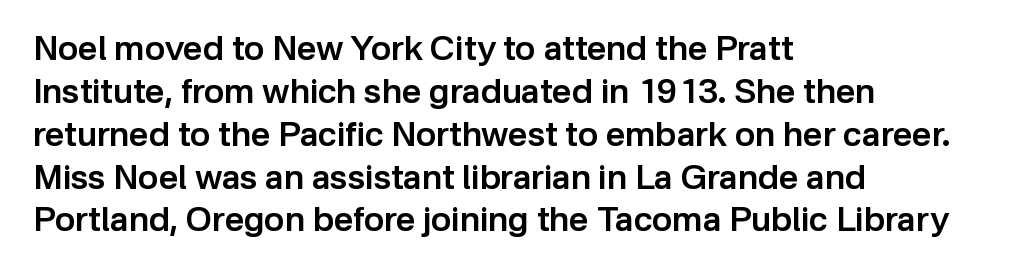
Q: Is the text bold? A: Semi-bold.
Q: Is the text italic (slanted)? A: No, it is upright.
Q: Is the typeface a serif or a sans-serif typeface? A: Sans-serif.
Q: Is the text underlined? A: No.
Q: How is the paragraph aligned? A: Left-aligned.
Q: Is the spacing between letters normal or unusually wide? A: Normal.
Q: Is the spacing between lines tight, normal or loose? A: Normal.
Q: Width (condensed, normal, or wide)? A: Normal.
Q: Stroke contrast? A: Low.
Q: x-height? A: Medium.
Q: Monospaced? A: No.
